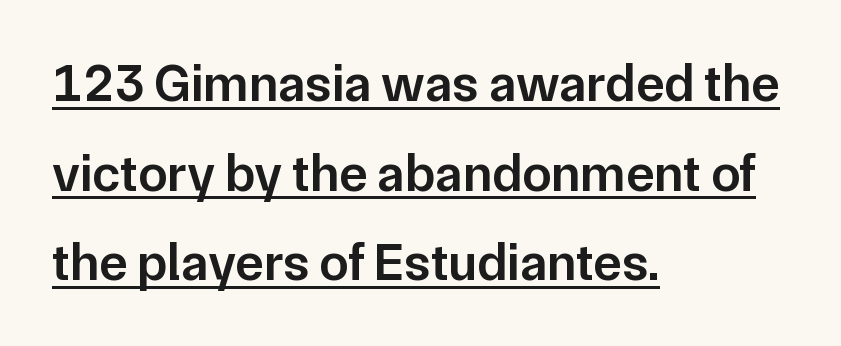
{"serif": "no", "italic": "no", "bold": "semi", "weight": "semibold", "width": "normal", "stroke_contrast": "low", "x_height": "medium", "monospaced": "no", "underline": "yes", "align": "left", "line_spacing": "normal", "line_spacing_ratio": 1.69, "letter_spacing": "normal", "letter_spacing_em": 0.0, "glyph_px": 53}
